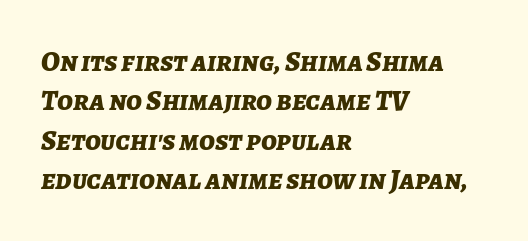
Q: Is the text bold? A: Yes.
Q: Is the text italic (slanted)? A: Yes, it leans right by about 7 degrees.
Q: Is the text underlined? A: No.
Q: How is the paragraph aligned? A: Left-aligned.
Q: Is the spacing between letters normal or unusually wide? A: Normal.
Q: Is the spacing between lines tight, normal or loose? A: Normal.
Q: Width (condensed, normal, or wide)? A: Normal.
Q: Stroke contrast? A: Low.
Q: x-height? A: Medium.
Q: Monospaced? A: No.
